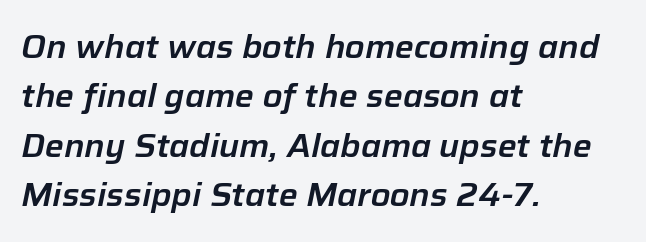
The image shows 32 px text type, italic (leaning right); set left-aligned, normal line spacing (1.54x), normal letter spacing, not underlined; low stroke contrast and a medium x-height.
